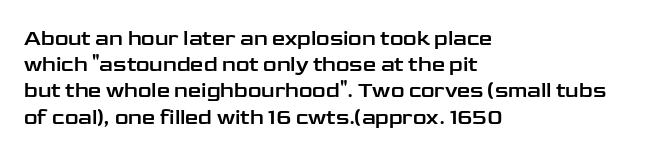
{"italic": "no", "underline": "no", "align": "left", "line_spacing": "normal", "line_spacing_ratio": 1.25, "letter_spacing": "normal", "letter_spacing_em": 0.0, "glyph_px": 21}
